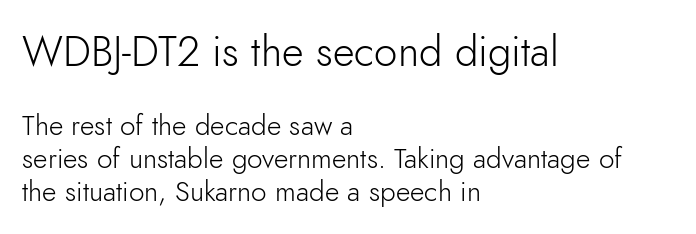
Q: Is the text bold? A: No.
Q: Is the text italic (slanted)? A: No, it is upright.
Q: Is the typeface a serif or a sans-serif typeface? A: Sans-serif.
Q: Is the text underlined? A: No.
Q: How is the paragraph aligned? A: Left-aligned.
Q: Is the spacing between letters normal or unusually wide? A: Normal.
Q: Which block of text is set in a larger size, the first (top) or the second (bottom)? A: The first (top) one.
Q: Width (condensed, normal, or wide)? A: Normal.
Q: Stroke contrast? A: Low.
Q: x-height? A: Small.
Q: Monospaced? A: No.
